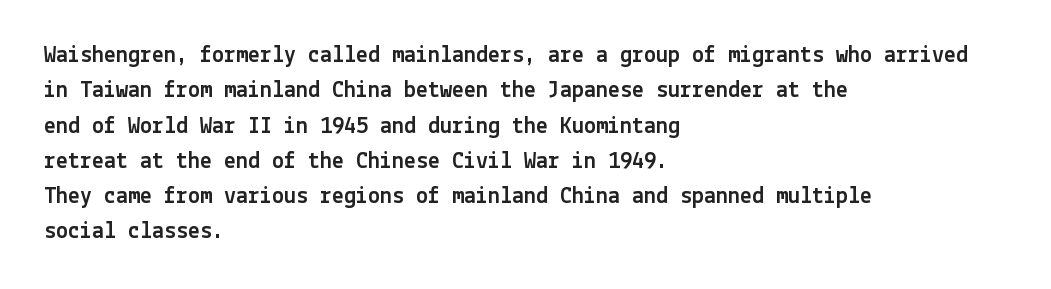
The image shows 24 px text type, upright; set left-aligned, normal line spacing (1.47x), normal letter spacing, not underlined.
